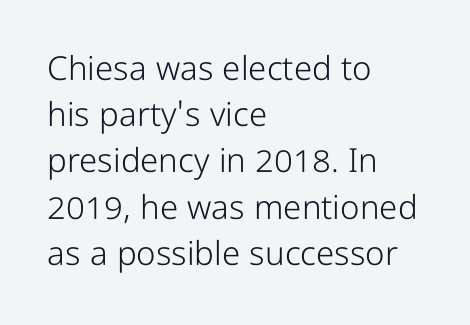
The image shows 33 px light, condensed sans-serif type, upright; set left-aligned, normal line spacing (1.4x), normal letter spacing, not underlined; low stroke contrast and a medium x-height.
